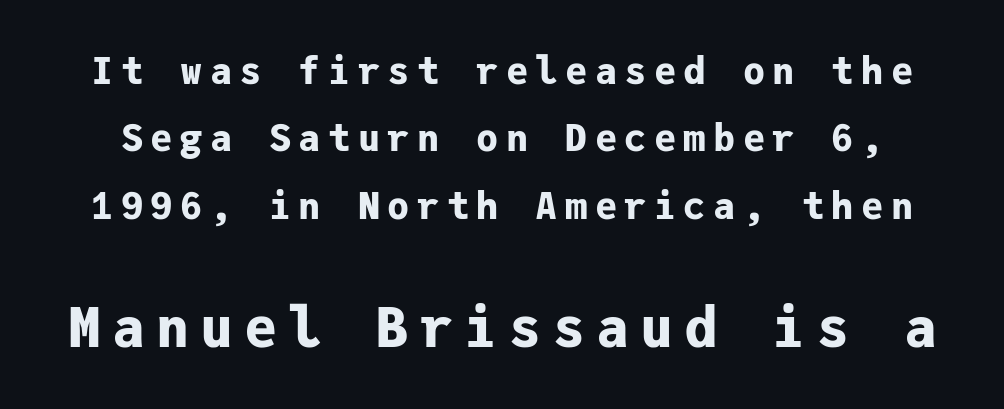
The image shows 55 px bold sans-serif type, upright, monospaced; set line spacing 1.82x, unusually wide letter spacing (+0.2 em), not underlined; the second (bottom) block is 1.49x larger; low stroke contrast and a medium x-height.
